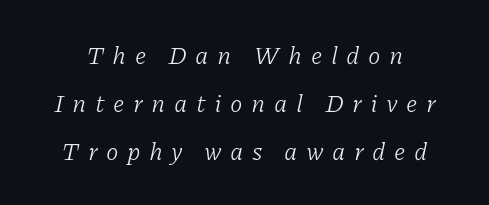
Q: Is the text bold? A: No.
Q: Is the text italic (slanted)? A: Yes, it leans right by about 11 degrees.
Q: Is the text underlined? A: No.
Q: Is the spacing between letters normal or unusually wide? A: Unusually wide.
Q: Is the spacing between lines tight, normal or loose? A: Loose.
